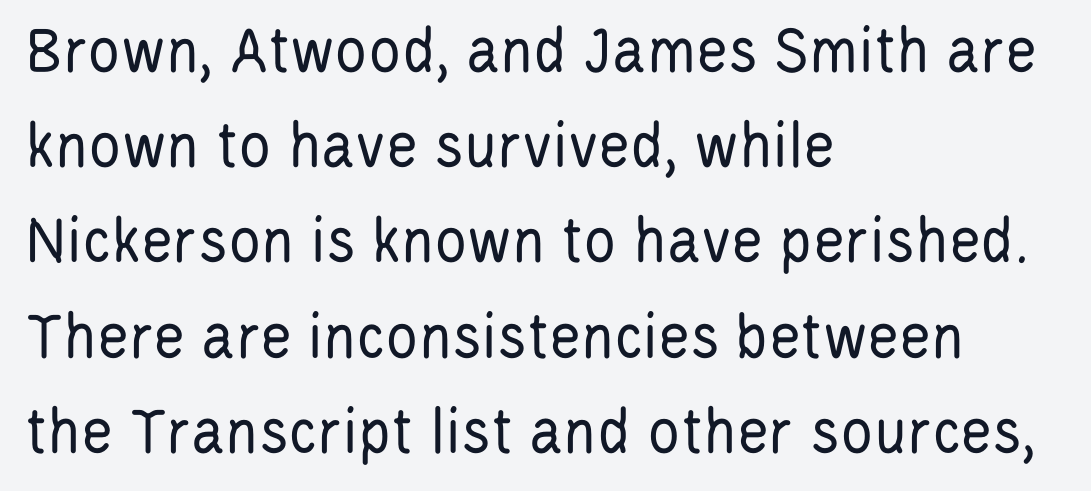
Q: Is the text bold? A: No.
Q: Is the text italic (slanted)? A: No, it is upright.
Q: Is the typeface a serif or a sans-serif typeface? A: Sans-serif.
Q: Is the text underlined? A: No.
Q: How is the paragraph aligned? A: Left-aligned.
Q: Is the spacing between letters normal or unusually wide? A: Normal.
Q: Is the spacing between lines tight, normal or loose? A: Normal.
Q: Width (condensed, normal, or wide)? A: Condensed.
Q: Stroke contrast? A: Low.
Q: x-height? A: Large.
Q: Monospaced? A: No.
